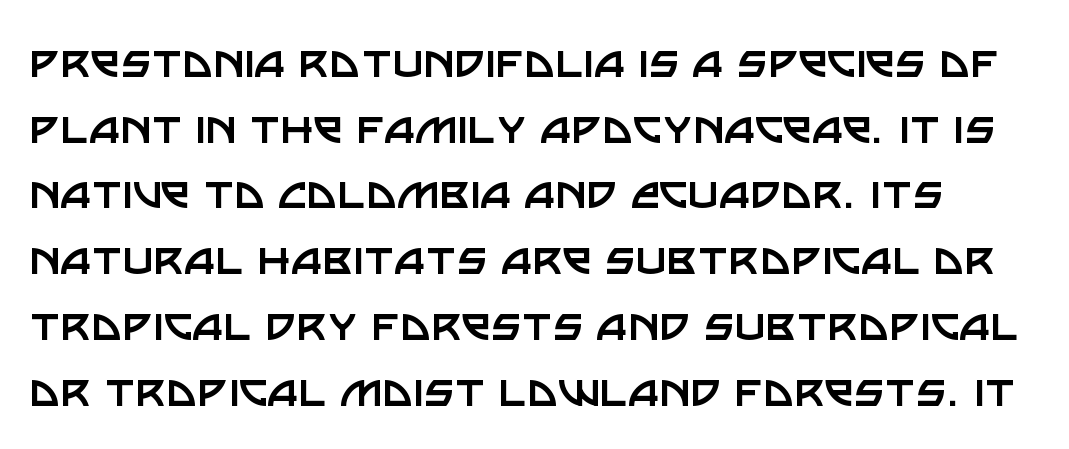
The image shows 53 px regular-weight sans-serif type, upright; set line spacing 1.24x, normal letter spacing, not underlined; low stroke contrast and a large x-height.
